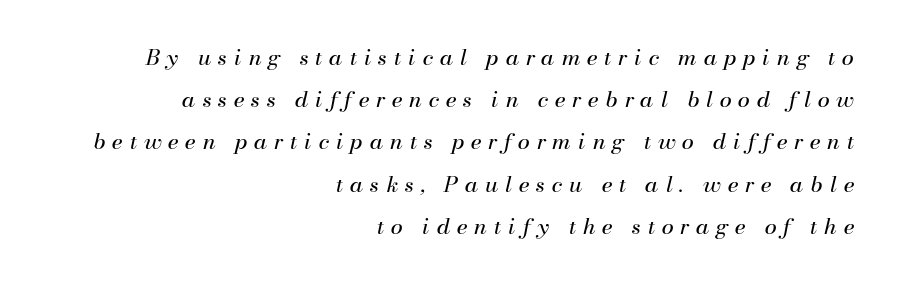
The passage shown is not bold in any degree. Every character sits at an angle, as italics do. Underlining? Definitely not there. These lines are set flush right with a ragged left edge. The gaps between neighbouring characters are conspicuously large.
